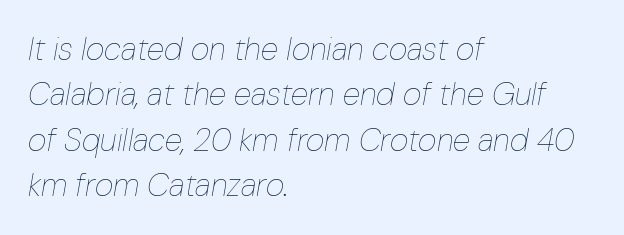
Clear beneath every line of the passage. The rendering uses natural spacing where letterforms have individual widths. The passage shown has conventional tracking throughout. The axis of the letterforms is tilted away from vertical. What's the leading like? Ordinary, nothing unusual.
